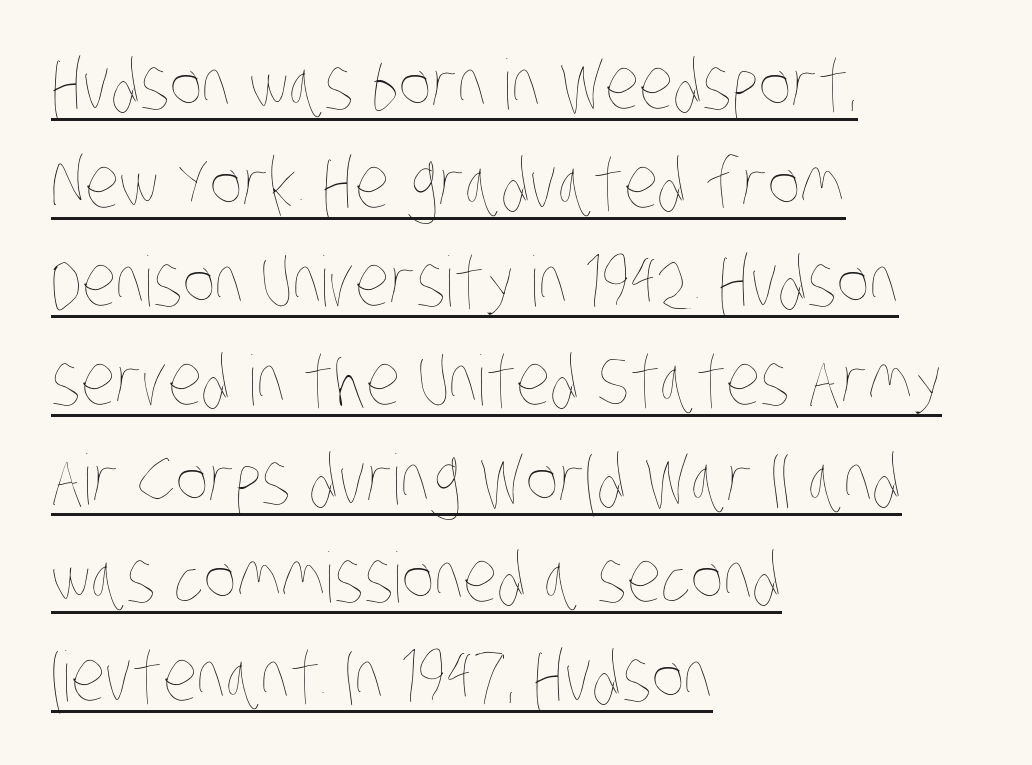
The image shows 69 px thin, condensed type; set left-aligned, normal line spacing (1.43x), normal letter spacing, underlined; low stroke contrast and a large x-height.
